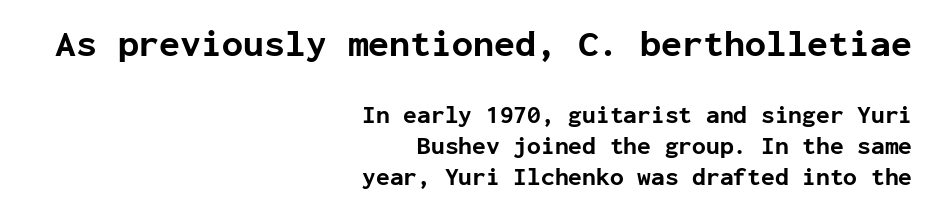
Q: Is the text bold? A: Yes.
Q: Is the text italic (slanted)? A: No, it is upright.
Q: Is the typeface a serif or a sans-serif typeface? A: Sans-serif.
Q: Is the text underlined? A: No.
Q: How is the paragraph aligned? A: Right-aligned.
Q: Is the spacing between letters normal or unusually wide? A: Normal.
Q: Is the spacing between lines tight, normal or loose? A: Normal.
Q: Which block of text is set in a larger size, the first (top) or the second (bottom)? A: The first (top) one.
Q: Width (condensed, normal, or wide)? A: Normal.
Q: Stroke contrast? A: Low.
Q: x-height? A: Medium.
Q: Monospaced? A: Yes.
